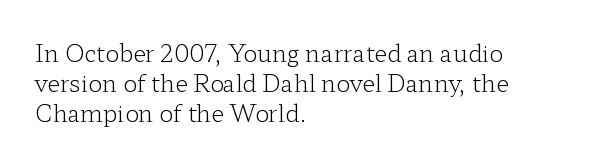
Q: Is the text bold? A: No.
Q: Is the text italic (slanted)? A: No, it is upright.
Q: Is the text underlined? A: No.
Q: How is the paragraph aligned? A: Left-aligned.
Q: Is the spacing between letters normal or unusually wide? A: Normal.
Q: Is the spacing between lines tight, normal or loose? A: Normal.
